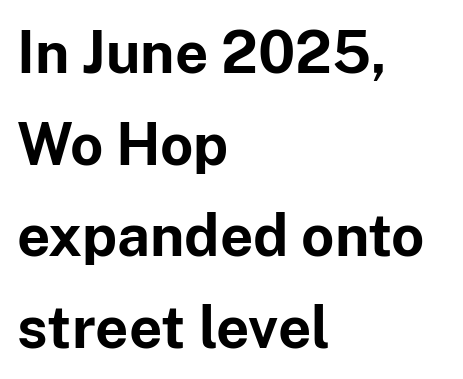
{"serif": "no", "italic": "no", "bold": "yes", "weight": "bold", "width": "normal", "stroke_contrast": "low", "x_height": "medium", "monospaced": "no", "underline": "no", "align": "left", "line_spacing": "normal", "line_spacing_ratio": 1.58, "letter_spacing": "normal", "letter_spacing_em": 0.0, "glyph_px": 58}
